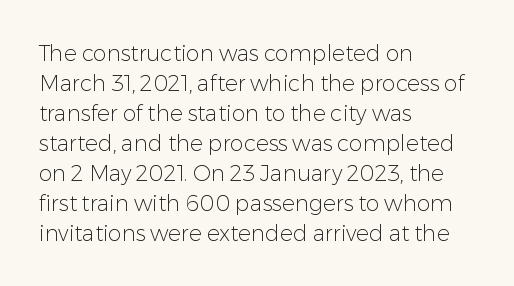
{"italic": "no", "bold": "no", "underline": "no", "align": "left", "line_spacing": "normal", "line_spacing_ratio": 1.36, "letter_spacing": "normal", "letter_spacing_em": 0.0, "glyph_px": 22}
